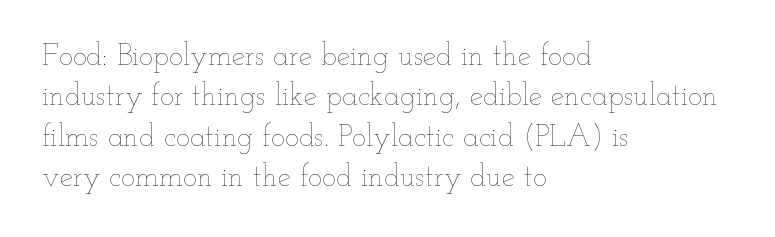
The image shows 30 px thin, wide type, upright; set left-aligned, normal line spacing (1.35x), normal letter spacing, not underlined; low stroke contrast and a small x-height.
